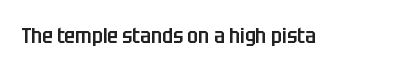
{"italic": "no", "bold": "semi", "underline": "no", "letter_spacing": "normal", "letter_spacing_em": 0.0, "glyph_px": 22}
